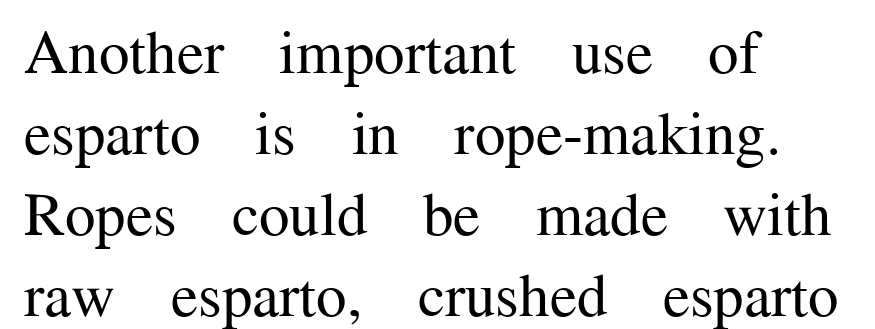
Q: Is the text bold? A: No.
Q: Is the text italic (slanted)? A: No, it is upright.
Q: Is the typeface a serif or a sans-serif typeface? A: Serif.
Q: Is the text underlined? A: No.
Q: How is the paragraph aligned? A: Left-aligned.
Q: Is the spacing between letters normal or unusually wide? A: Normal.
Q: Is the spacing between lines tight, normal or loose? A: Normal.
Q: Width (condensed, normal, or wide)? A: Normal.
Q: Stroke contrast? A: Medium.
Q: x-height? A: Medium.
Q: Monospaced? A: No.
